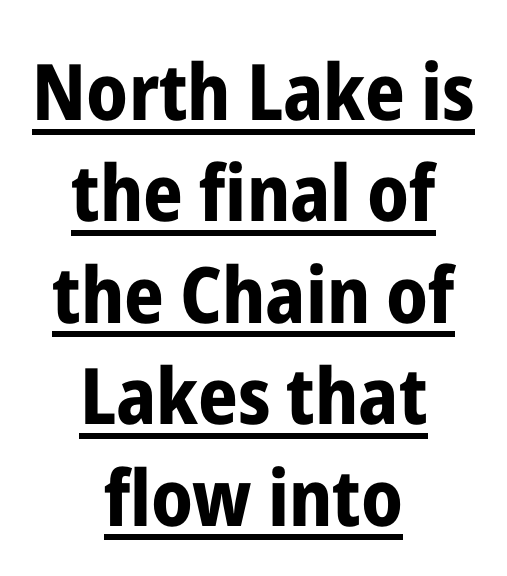
{"serif": "no", "italic": "no", "bold": "yes", "weight": "bold", "width": "condensed", "stroke_contrast": "low", "x_height": "medium", "monospaced": "no", "underline": "yes", "align": "center", "line_spacing": "normal", "line_spacing_ratio": 1.3, "letter_spacing": "normal", "letter_spacing_em": 0.0, "glyph_px": 78}
